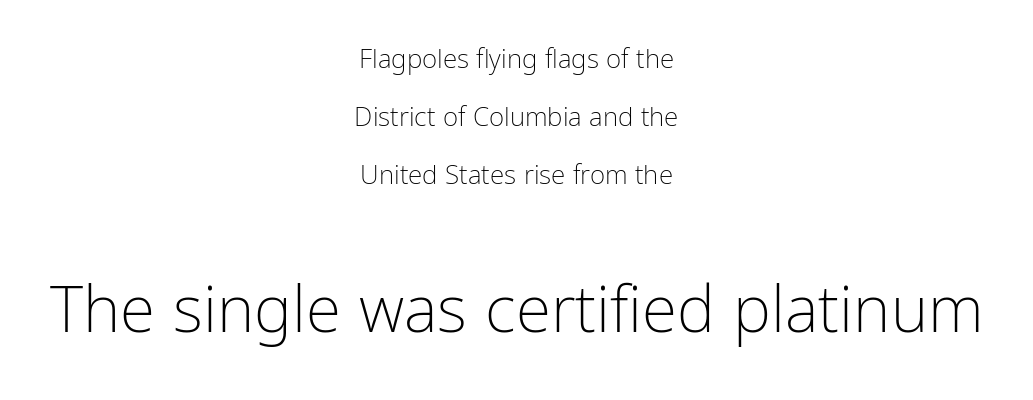
Observe the absence of serifs on each vertical stroke in this sample. You could not count columns in this text — the font is proportionally spaced. The letters look calm and open, with moderate or lighter stems. The words here are not underlined. Character size in the trailing block exceeds that of the leading block.
